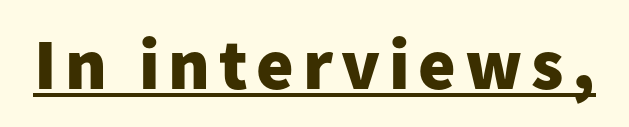
Does the type have serifs? No, each stem ends abruptly. It's the straight-up-and-down kind of type. Varying glyph widths throughout — classic text-font behaviour. Every word sits above its own underline. The typesetting leans heavy: a genuine bold.
